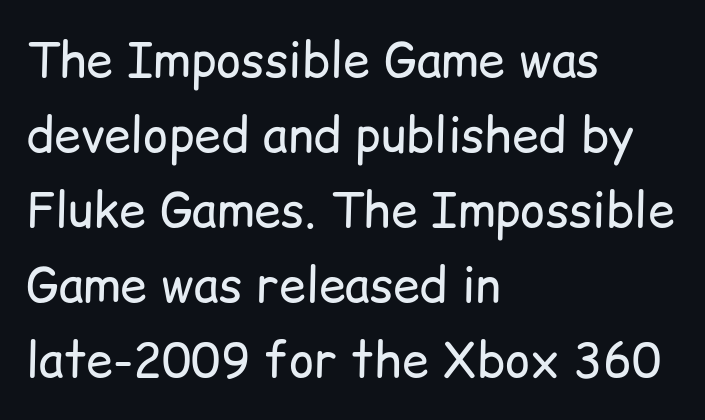
Q: Is the text bold? A: No.
Q: Is the text italic (slanted)? A: No, it is upright.
Q: Is the typeface a serif or a sans-serif typeface? A: Sans-serif.
Q: Is the text underlined? A: No.
Q: How is the paragraph aligned? A: Left-aligned.
Q: Is the spacing between letters normal or unusually wide? A: Normal.
Q: Is the spacing between lines tight, normal or loose? A: Normal.
Q: Width (condensed, normal, or wide)? A: Normal.
Q: Stroke contrast? A: Low.
Q: x-height? A: Medium.
Q: Monospaced? A: No.
